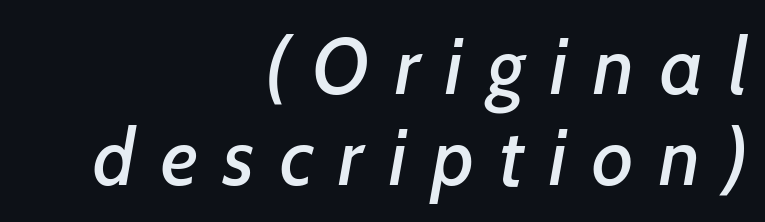
The image shows 79 px text type, italic (leaning right); set right-aligned, tight line spacing (1.15x), unusually wide letter spacing (+0.32 em), not underlined; low stroke contrast and a medium x-height.
